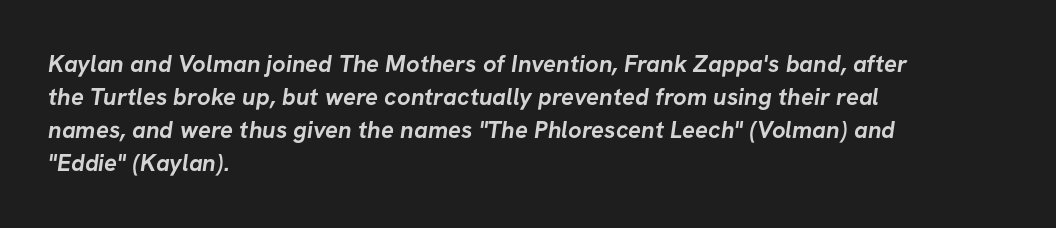
Honestly, the letter spacing is just normal — you wouldn't notice it. Typeset ragged right — the left edge is the straight one. The passage shown is emphatically bold. Lines of text with bare space underneath. The passage shown stacks its lines at a standard gap.
